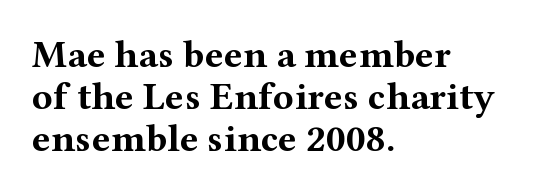
The image shows 39 px bold, wide serif type, upright; set left-aligned, tight line spacing (1.08x), normal letter spacing, not underlined; medium stroke contrast and a medium x-height.
